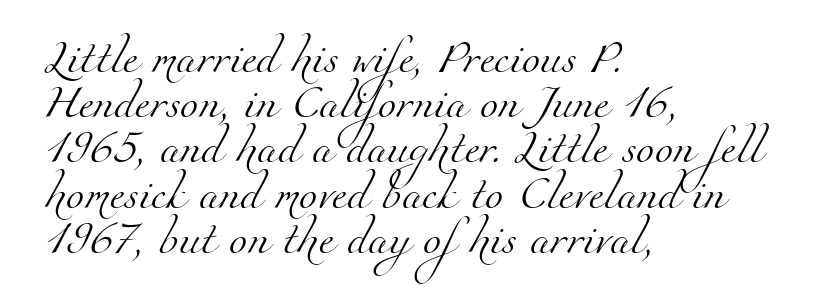
{"serif": "yes", "bold": "no", "weight": "light", "width": "normal", "stroke_contrast": "medium", "x_height": "small", "monospaced": "no", "underline": "no", "align": "left", "line_spacing": "normal", "line_spacing_ratio": 1.37, "letter_spacing": "normal", "letter_spacing_em": 0.0, "glyph_px": 33}
